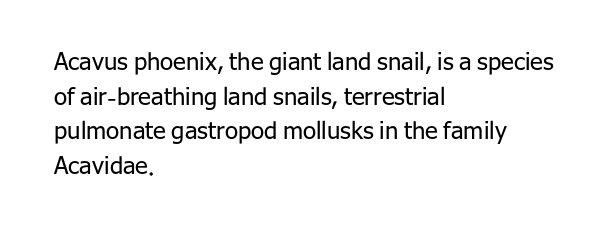
Regarding leading, the lines here are spaced in the standard way. The letters look calm and open, with moderate or lighter stems. Layout note: lines flush left. The rendering keeps characters at their native spacing. The lettering stays uniformly vertical, giving the passage a roman look. Underline: absent.
